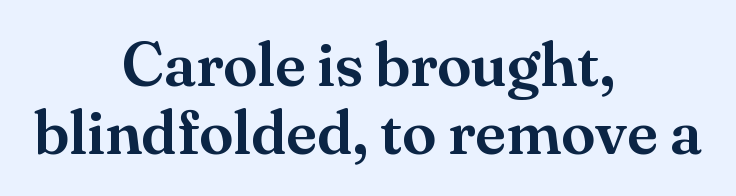
Q: Is the text italic (slanted)? A: No, it is upright.
Q: Is the typeface a serif or a sans-serif typeface? A: Serif.
Q: Is the text underlined? A: No.
Q: How is the paragraph aligned? A: Centered.
Q: Is the spacing between letters normal or unusually wide? A: Normal.
Q: Is the spacing between lines tight, normal or loose? A: Tight.
Q: Width (condensed, normal, or wide)? A: Normal.
Q: Stroke contrast? A: Medium.
Q: x-height? A: Small.
Q: Monospaced? A: No.
